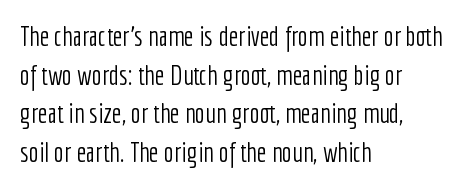
Q: Is the text bold? A: No.
Q: Is the text italic (slanted)? A: No, it is upright.
Q: Is the text underlined? A: No.
Q: How is the paragraph aligned? A: Left-aligned.
Q: Is the spacing between letters normal or unusually wide? A: Normal.
Q: Is the spacing between lines tight, normal or loose? A: Normal.
